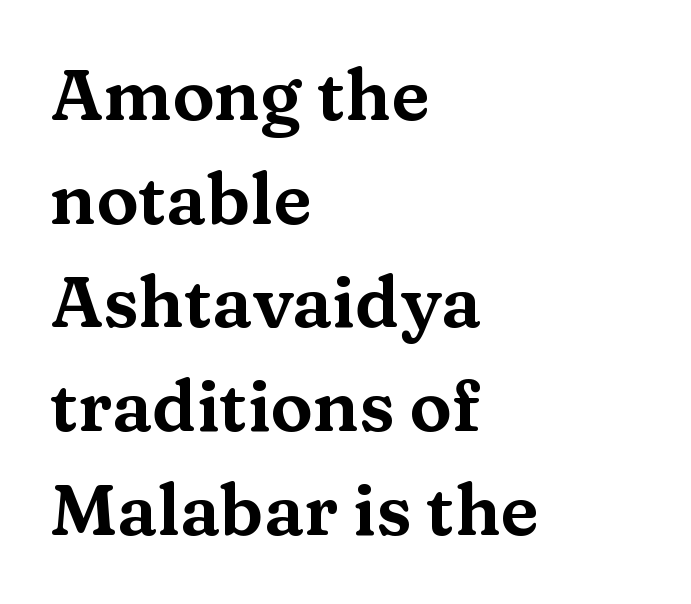
Q: Is the text italic (slanted)? A: No, it is upright.
Q: Is the typeface a serif or a sans-serif typeface? A: Serif.
Q: Is the text underlined? A: No.
Q: How is the paragraph aligned? A: Left-aligned.
Q: Is the spacing between letters normal or unusually wide? A: Normal.
Q: Is the spacing between lines tight, normal or loose? A: Normal.
Q: Width (condensed, normal, or wide)? A: Wide.
Q: Stroke contrast? A: Medium.
Q: x-height? A: Medium.
Q: Monospaced? A: No.
